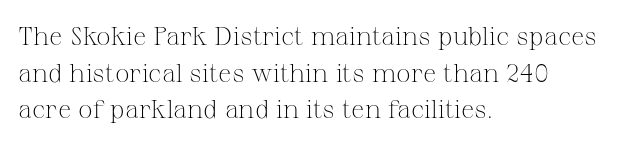
Q: Is the text bold? A: No.
Q: Is the text italic (slanted)? A: No, it is upright.
Q: Is the text underlined? A: No.
Q: How is the paragraph aligned? A: Left-aligned.
Q: Is the spacing between letters normal or unusually wide? A: Normal.
Q: Is the spacing between lines tight, normal or loose? A: Normal.
